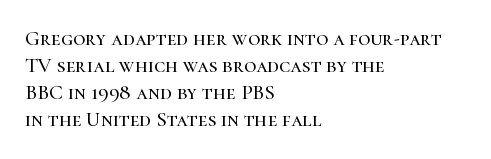
The letters stand straight up with perfectly vertical stems. Tracking here is standard; glyphs follow each other at the usual distance. Whoever set this chose a conventional vertical rhythm. The paragraph has a hard left edge and a soft right edge. Has an underline been added? It has not.
